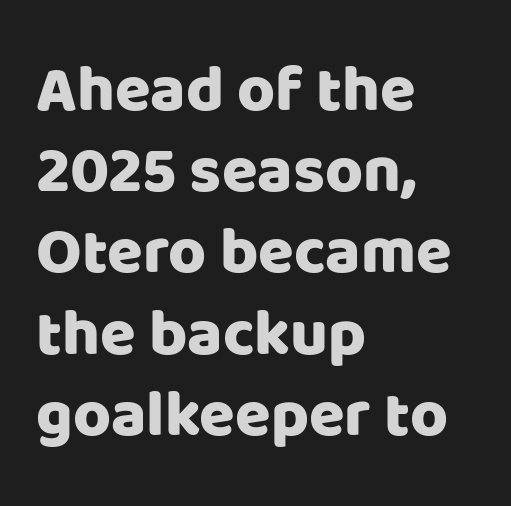
Q: Is the text italic (slanted)? A: No, it is upright.
Q: Is the typeface a serif or a sans-serif typeface? A: Sans-serif.
Q: Is the text underlined? A: No.
Q: How is the paragraph aligned? A: Left-aligned.
Q: Is the spacing between letters normal or unusually wide? A: Normal.
Q: Is the spacing between lines tight, normal or loose? A: Normal.
Q: Width (condensed, normal, or wide)? A: Normal.
Q: Stroke contrast? A: Low.
Q: x-height? A: Large.
Q: Monospaced? A: No.
